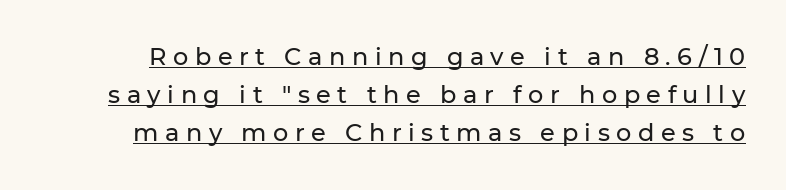
Q: Is the text italic (slanted)? A: No, it is upright.
Q: Is the text underlined? A: Yes.
Q: Is the spacing between letters normal or unusually wide? A: Unusually wide.
Q: Is the spacing between lines tight, normal or loose? A: Normal.
